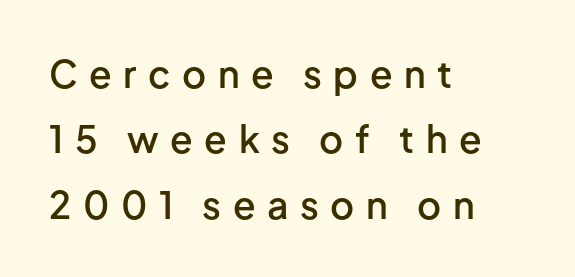
The image shows 37 px semibold sans-serif type, upright; set left-aligned, line spacing 1.77x, unusually wide letter spacing (+0.31 em), not underlined; low stroke contrast and a medium x-height.
